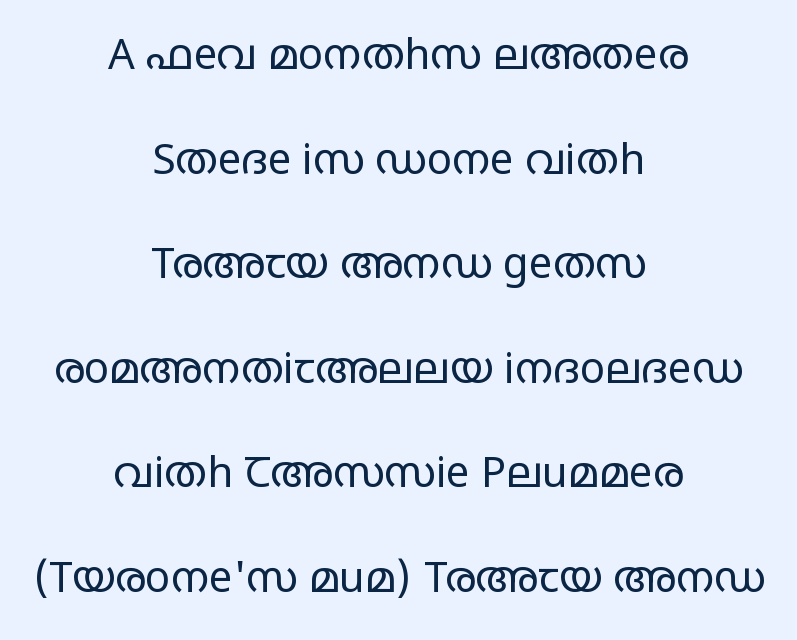
The image shows 42 px regular-weight, wide sans-serif type, upright; set centered, loose line spacing (2.49x), normal letter spacing, not underlined; low stroke contrast and a large x-height.
